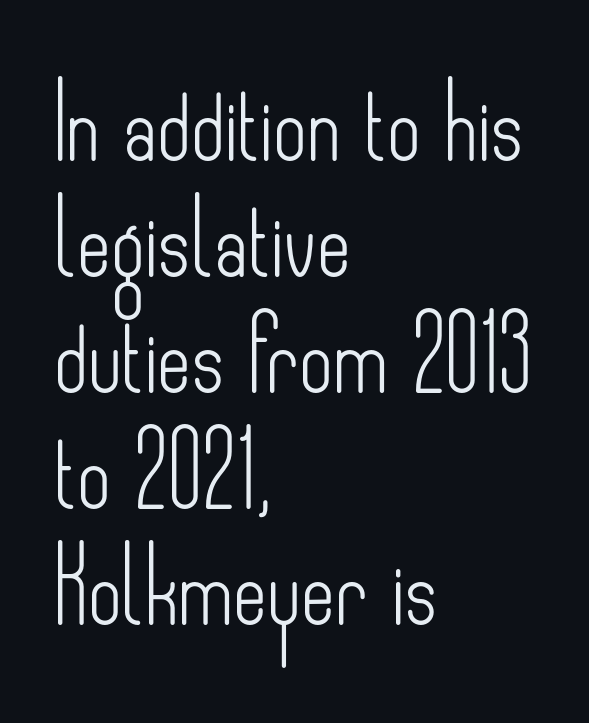
Letterform terminals end flat and unadorned throughout the passage. Descenders are the only things crossing below the line. Every character sits straight up, as roman type does. Is the type heavy? It reads as light-to-regular instead. These lines stack with their left ends in a neat column. Tracking value appears to be zero — textbook default spacing.
